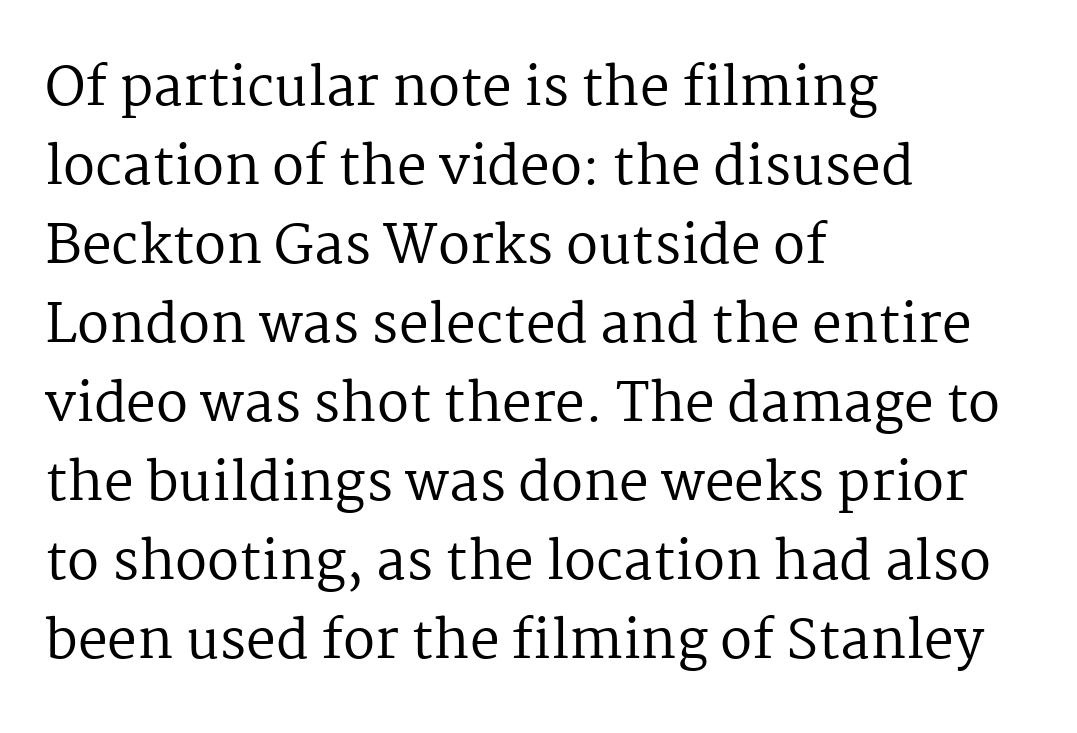
A normal amount of white space separates one row of letters from the next. The glyphs in this specimen are seriffed. Each word holds together tightly as a unit, with standard inter-letter gaps. Horizontal alignment here is leftward, the default for most running prose.
